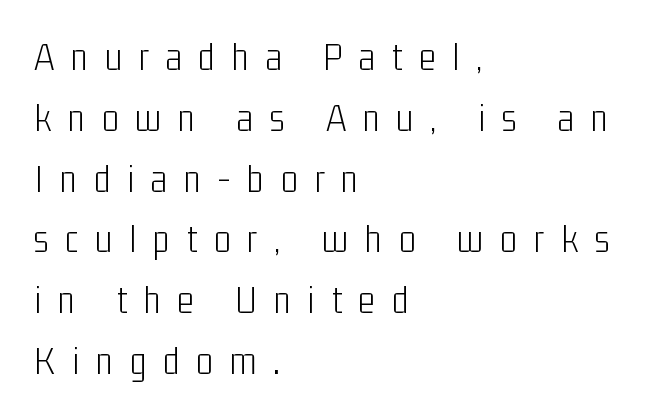
The image shows 40 px light, condensed sans-serif type, upright; set left-aligned, normal line spacing (1.52x), unusually wide letter spacing (+0.42 em), not underlined; low stroke contrast and a medium x-height.
